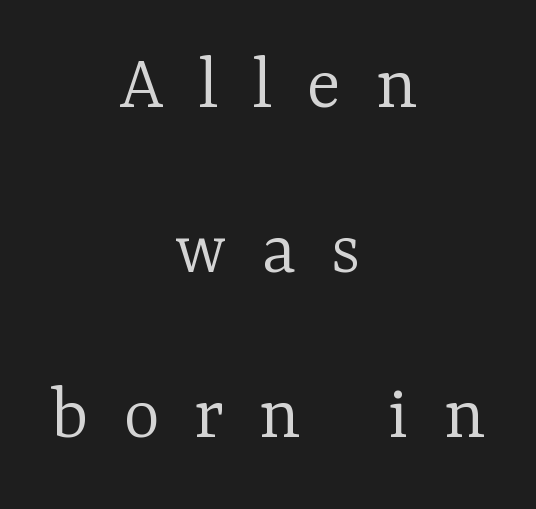
The image shows 79 px light serif type, upright; set centered, loose line spacing (2.09x), unusually wide letter spacing (+0.44 em), not underlined; low stroke contrast and a medium x-height.
